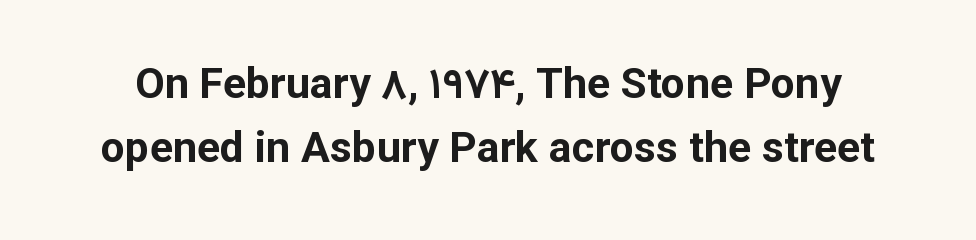
Q: Is the text bold? A: Yes.
Q: Is the text italic (slanted)? A: No, it is upright.
Q: Is the typeface a serif or a sans-serif typeface? A: Sans-serif.
Q: Is the text underlined? A: No.
Q: Is the spacing between letters normal or unusually wide? A: Normal.
Q: Is the spacing between lines tight, normal or loose? A: Normal.
Q: Width (condensed, normal, or wide)? A: Normal.
Q: Stroke contrast? A: Low.
Q: x-height? A: Medium.
Q: Monospaced? A: No.
